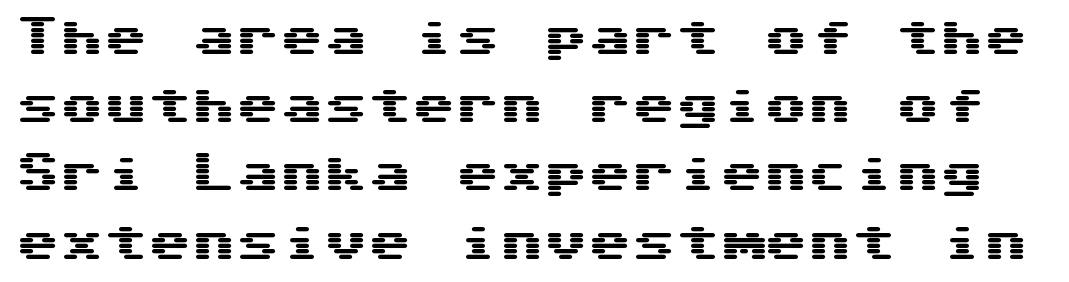
Q: Is the text italic (slanted)? A: No, it is upright.
Q: Is the typeface a serif or a sans-serif typeface? A: Sans-serif.
Q: Is the text underlined? A: No.
Q: Is the spacing between letters normal or unusually wide? A: Normal.
Q: Is the spacing between lines tight, normal or loose? A: Normal.
Q: Width (condensed, normal, or wide)? A: Wide.
Q: Stroke contrast? A: Medium.
Q: x-height? A: Medium.
Q: Monospaced? A: Yes.
